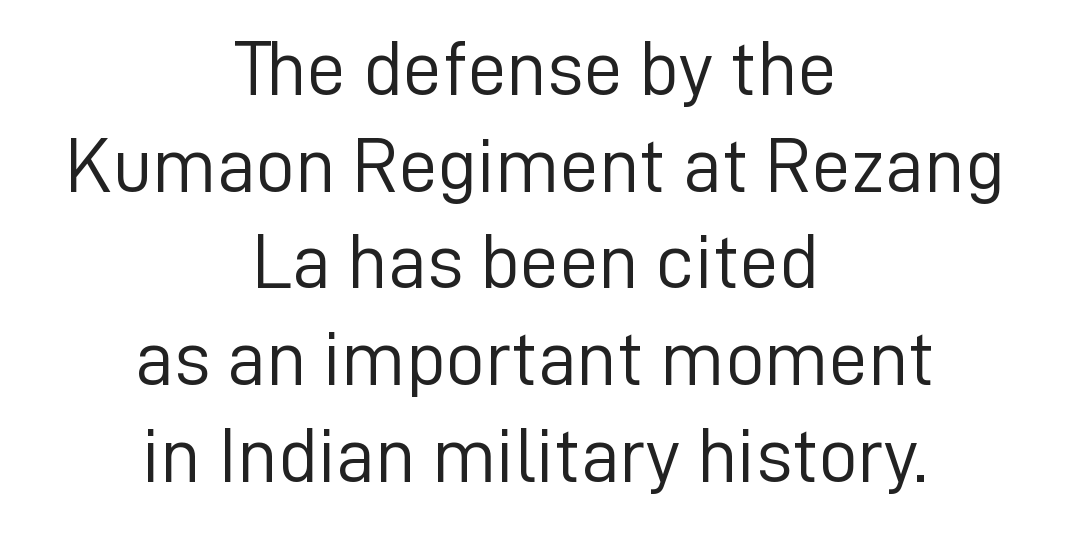
Q: Is the text bold? A: No.
Q: Is the text italic (slanted)? A: No, it is upright.
Q: Is the typeface a serif or a sans-serif typeface? A: Sans-serif.
Q: Is the text underlined? A: No.
Q: How is the paragraph aligned? A: Centered.
Q: Is the spacing between letters normal or unusually wide? A: Normal.
Q: Width (condensed, normal, or wide)? A: Normal.
Q: Stroke contrast? A: Low.
Q: x-height? A: Medium.
Q: Monospaced? A: No.
